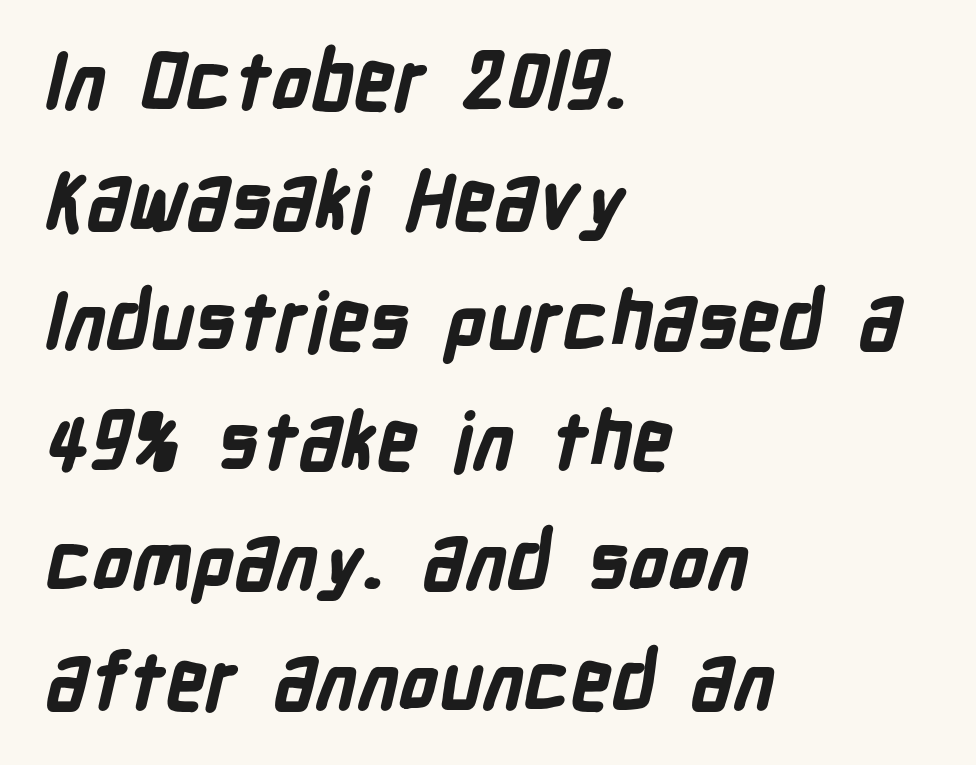
The image shows 79 px bold, condensed sans-serif type; set left-aligned, normal line spacing (1.52x), normal letter spacing, not underlined; low stroke contrast and a medium x-height.
